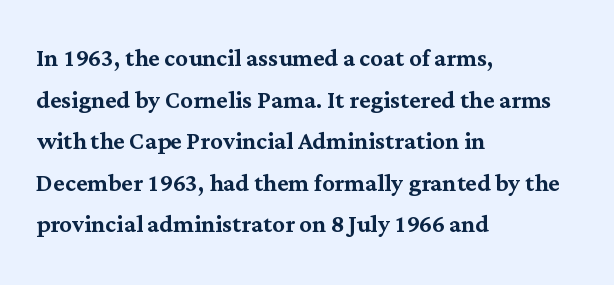
Q: Is the text italic (slanted)? A: No, it is upright.
Q: Is the typeface a serif or a sans-serif typeface? A: Serif.
Q: Is the text underlined? A: No.
Q: How is the paragraph aligned? A: Left-aligned.
Q: Is the spacing between letters normal or unusually wide? A: Normal.
Q: Is the spacing between lines tight, normal or loose? A: Normal.
Q: Width (condensed, normal, or wide)? A: Normal.
Q: Stroke contrast? A: Medium.
Q: x-height? A: Medium.
Q: Monospaced? A: No.
